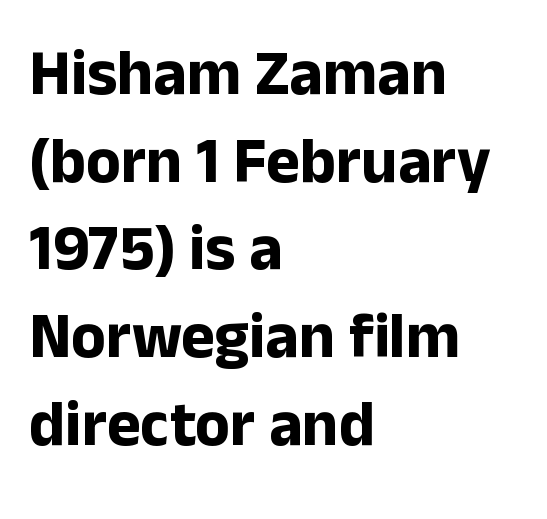
{"serif": "no", "italic": "no", "bold": "yes", "weight": "bold", "width": "normal", "stroke_contrast": "low", "x_height": "medium", "monospaced": "no", "underline": "no", "align": "left", "line_spacing": "normal", "line_spacing_ratio": 1.37, "letter_spacing": "normal", "letter_spacing_em": 0.0, "glyph_px": 64}
